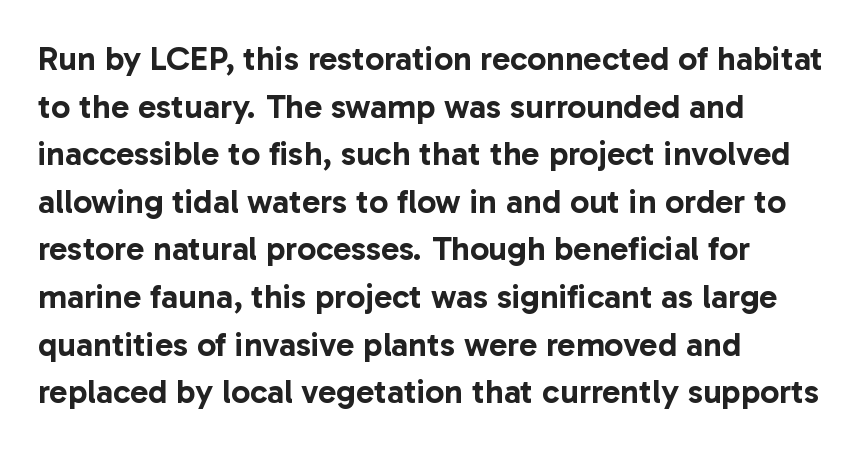
The image shows 34 px sans-serif type, upright; set left-aligned, normal line spacing (1.4x), normal letter spacing, not underlined; low stroke contrast and a medium x-height.
